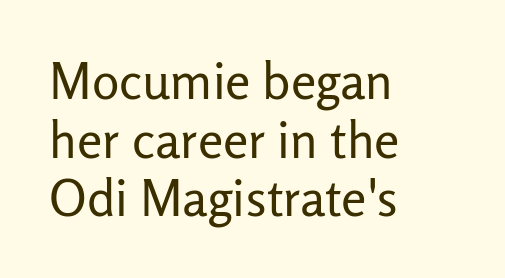
Q: Is the text bold? A: No.
Q: Is the text italic (slanted)? A: No, it is upright.
Q: Is the typeface a serif or a sans-serif typeface? A: Sans-serif.
Q: Is the text underlined? A: No.
Q: How is the paragraph aligned? A: Left-aligned.
Q: Is the spacing between letters normal or unusually wide? A: Normal.
Q: Is the spacing between lines tight, normal or loose? A: Tight.
Q: Width (condensed, normal, or wide)? A: Normal.
Q: Stroke contrast? A: Low.
Q: x-height? A: Medium.
Q: Monospaced? A: No.
